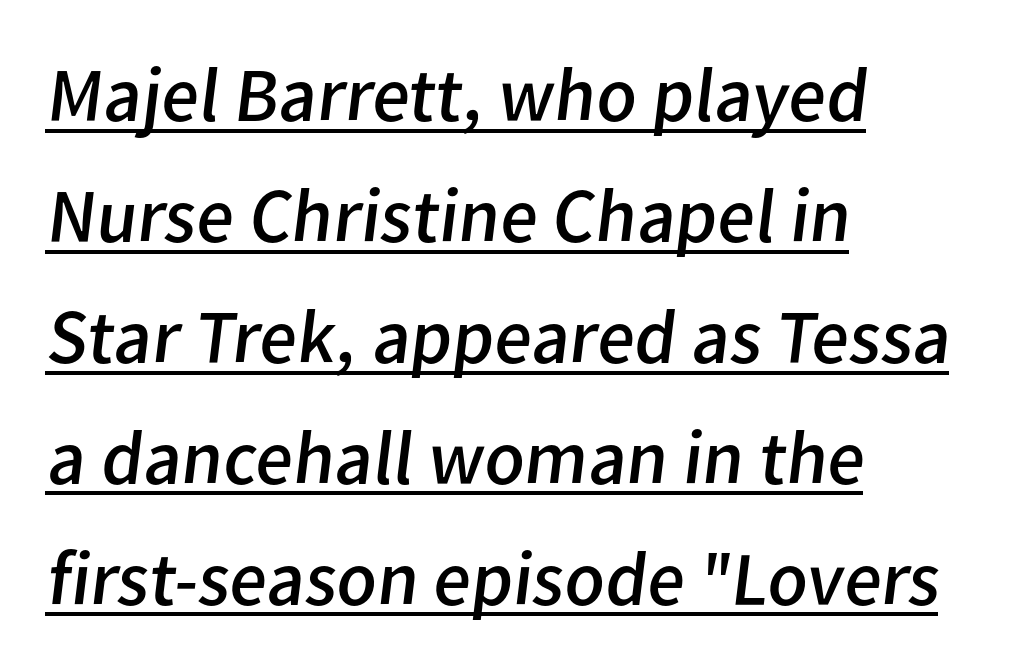
The image shows 77 px regular-weight sans-serif type; set left-aligned, normal line spacing (1.57x), normal letter spacing, underlined; low stroke contrast and a medium x-height.
